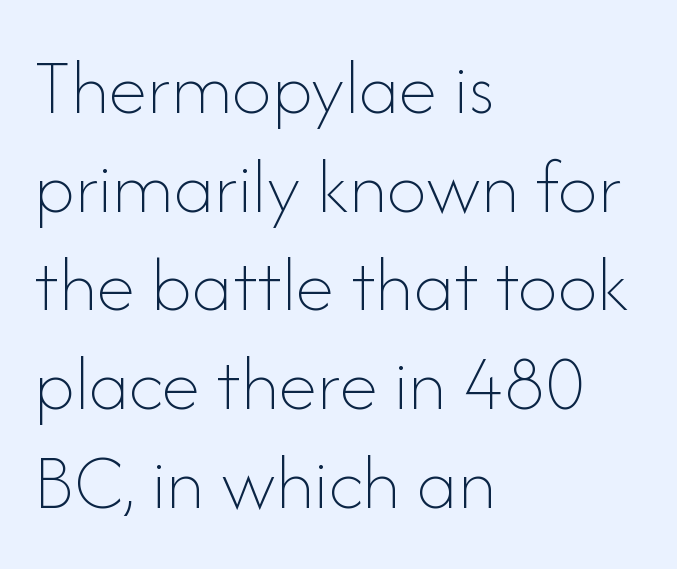
Q: Is the text bold? A: No.
Q: Is the text italic (slanted)? A: No, it is upright.
Q: Is the text underlined? A: No.
Q: How is the paragraph aligned? A: Left-aligned.
Q: Is the spacing between letters normal or unusually wide? A: Normal.
Q: Is the spacing between lines tight, normal or loose? A: Normal.
Q: Width (condensed, normal, or wide)? A: Normal.
Q: Stroke contrast? A: Low.
Q: x-height? A: Small.
Q: Monospaced? A: No.
